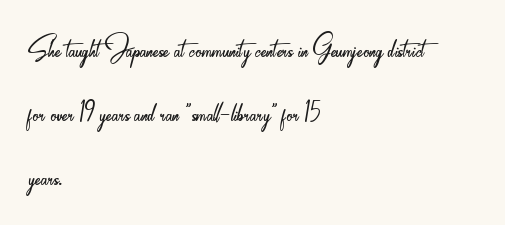
The image shows 40 px light, condensed sans-serif type; set left-aligned, normal line spacing (1.6x), normal letter spacing, not underlined; low stroke contrast and a small x-height.
